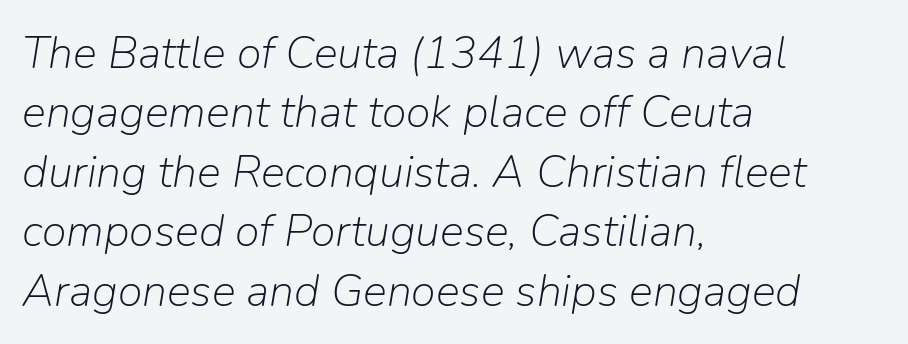
The image shows 45 px light type, italic (leaning right); set left-aligned, normal line spacing (1.32x), normal letter spacing, not underlined; low stroke contrast and a medium x-height.
